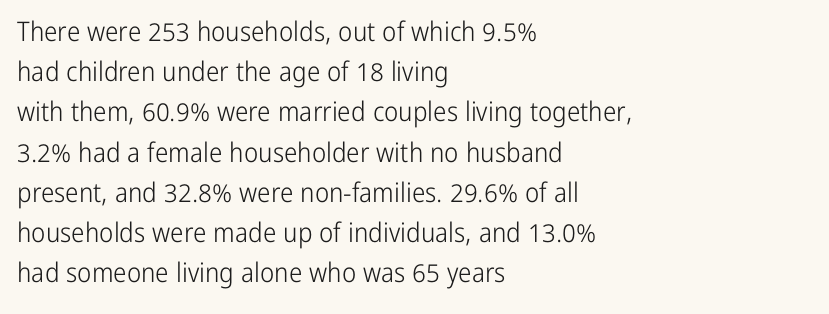
The image shows 27 px text type, upright; set left-aligned, normal line spacing (1.49x), normal letter spacing, not underlined.
